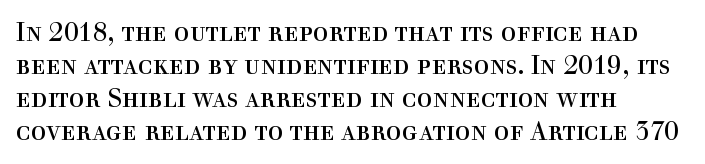
{"italic": "no", "bold": "no", "underline": "no", "align": "left", "line_spacing": "normal", "line_spacing_ratio": 1.27, "letter_spacing": "normal", "letter_spacing_em": 0.0, "glyph_px": 26}
